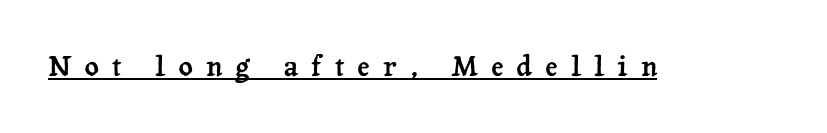
{"serif": "yes", "italic": "no", "width": "normal", "stroke_contrast": "low", "x_height": "medium", "monospaced": "no", "underline": "yes", "letter_spacing": "wide", "letter_spacing_em": 0.47, "glyph_px": 28}
